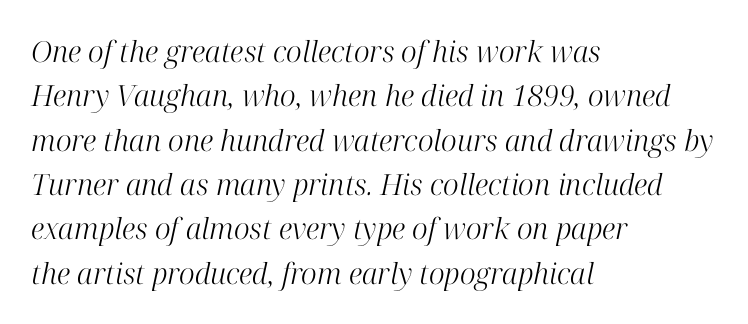
Q: Is the text bold? A: No.
Q: Is the text italic (slanted)? A: Yes, it leans right by about 12 degrees.
Q: Is the typeface a serif or a sans-serif typeface? A: Serif.
Q: Is the text underlined? A: No.
Q: How is the paragraph aligned? A: Left-aligned.
Q: Is the spacing between letters normal or unusually wide? A: Normal.
Q: Is the spacing between lines tight, normal or loose? A: Normal.
Q: Width (condensed, normal, or wide)? A: Normal.
Q: Stroke contrast? A: High.
Q: x-height? A: Medium.
Q: Monospaced? A: No.
